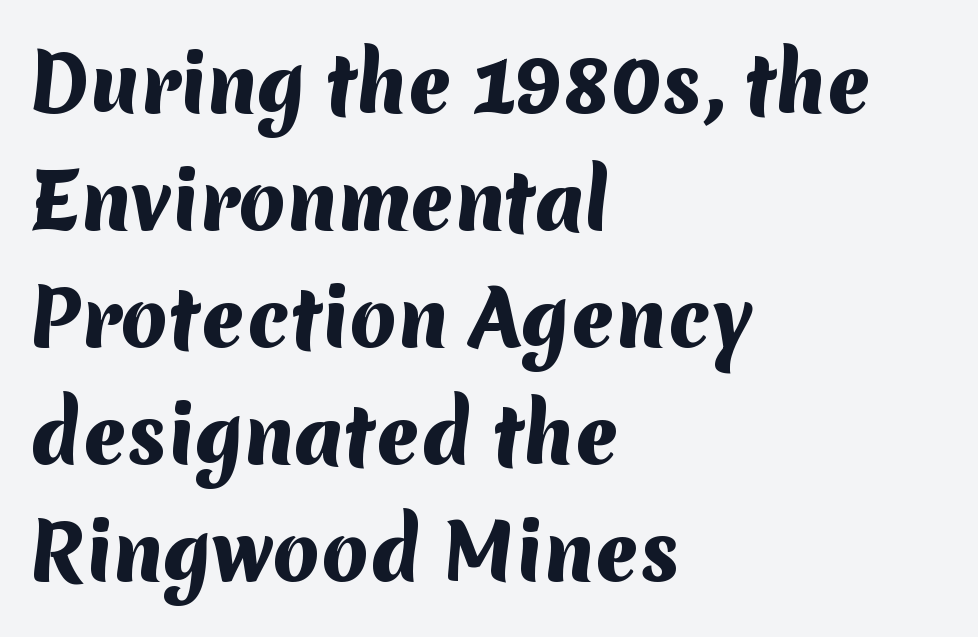
Q: Is the text bold? A: Yes.
Q: Is the typeface a serif or a sans-serif typeface? A: Sans-serif.
Q: Is the text underlined? A: No.
Q: How is the paragraph aligned? A: Left-aligned.
Q: Is the spacing between letters normal or unusually wide? A: Normal.
Q: Is the spacing between lines tight, normal or loose? A: Normal.
Q: Width (condensed, normal, or wide)? A: Normal.
Q: Stroke contrast? A: Medium.
Q: x-height? A: Medium.
Q: Monospaced? A: No.
